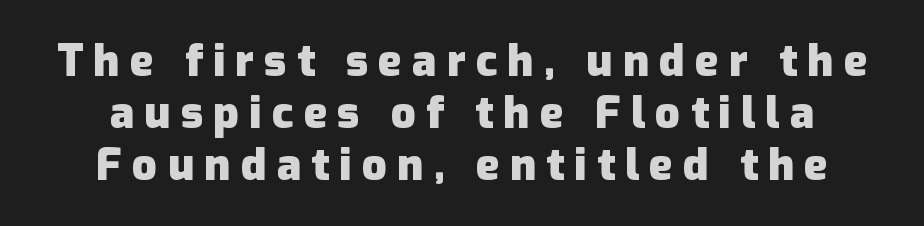
Has an underline been added? It has not. This sample is center-justified, so both line endings float freely. Plenty of ink on the page — the face is bold. Vertical strokes here are truly vertical. Unlike a traditional serif, this face leaves its strokes unadorned.
